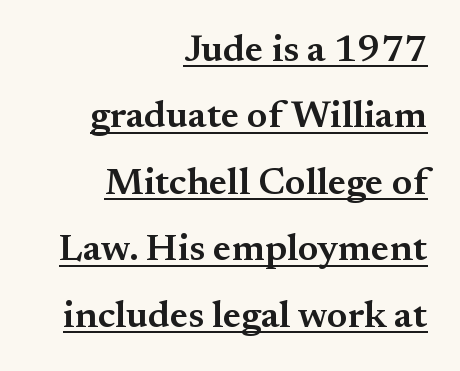
The image shows 38 px semibold serif type, upright; set right-aligned, line spacing 1.75x, normal letter spacing, underlined; medium stroke contrast and a small x-height.
